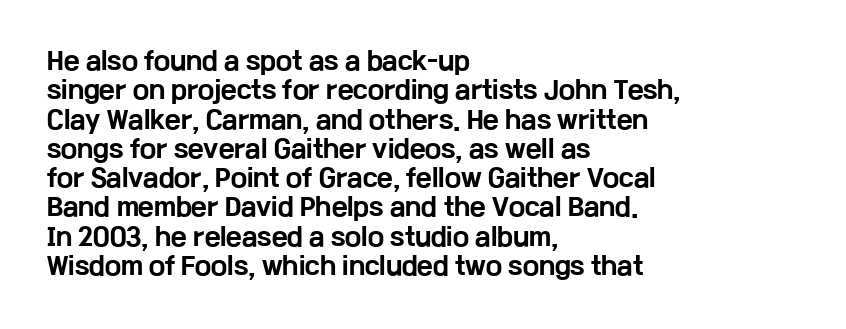
Q: Is the text bold? A: Yes.
Q: Is the text italic (slanted)? A: No, it is upright.
Q: Is the text underlined? A: No.
Q: How is the paragraph aligned? A: Left-aligned.
Q: Is the spacing between letters normal or unusually wide? A: Normal.
